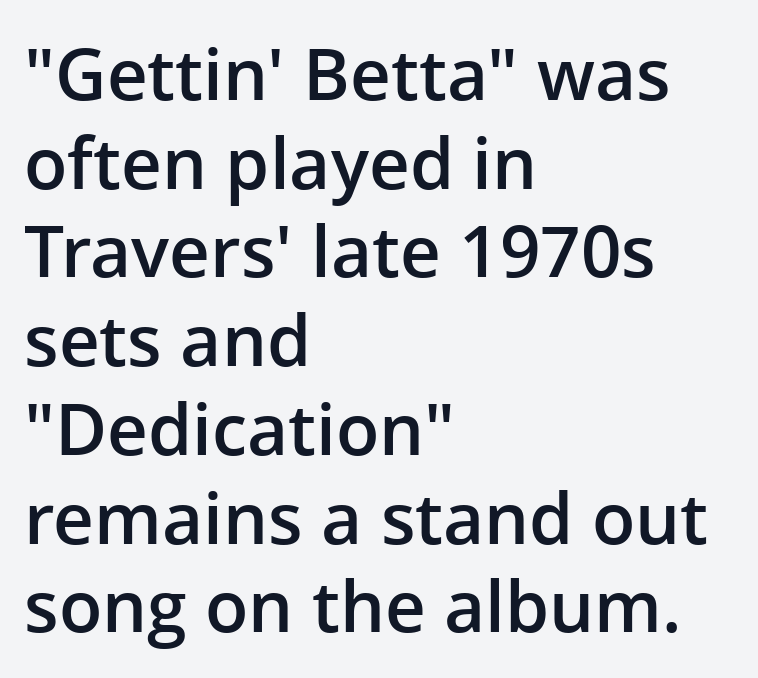
Q: Is the text bold? A: Semi-bold.
Q: Is the text italic (slanted)? A: No, it is upright.
Q: Is the typeface a serif or a sans-serif typeface? A: Sans-serif.
Q: Is the text underlined? A: No.
Q: How is the paragraph aligned? A: Left-aligned.
Q: Is the spacing between letters normal or unusually wide? A: Normal.
Q: Is the spacing between lines tight, normal or loose? A: Normal.
Q: Width (condensed, normal, or wide)? A: Normal.
Q: Stroke contrast? A: Low.
Q: x-height? A: Medium.
Q: Monospaced? A: No.
